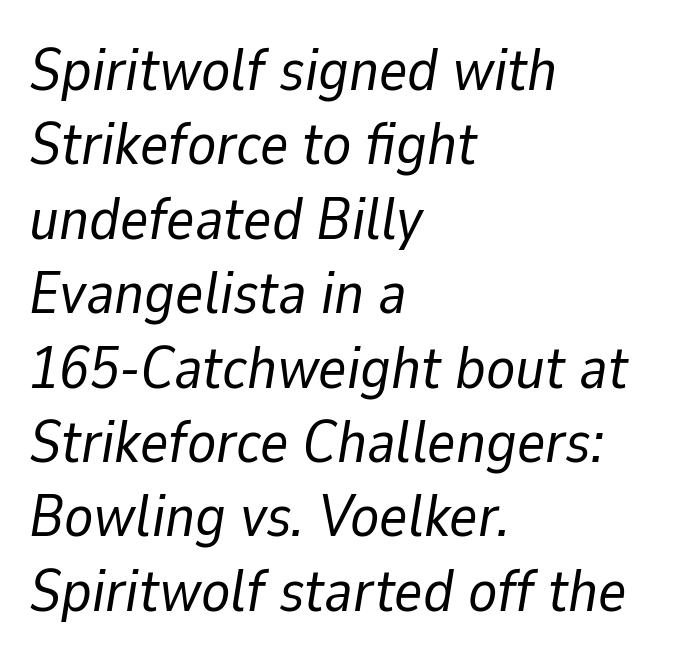
{"italic": "yes", "lean": "right", "slant_degrees": 9, "bold": "no", "weight": "regular", "width": "normal", "stroke_contrast": "low", "x_height": "medium", "monospaced": "no", "underline": "no", "align": "left", "line_spacing_ratio": 1.24, "letter_spacing": "normal", "letter_spacing_em": 0.0, "glyph_px": 60}
